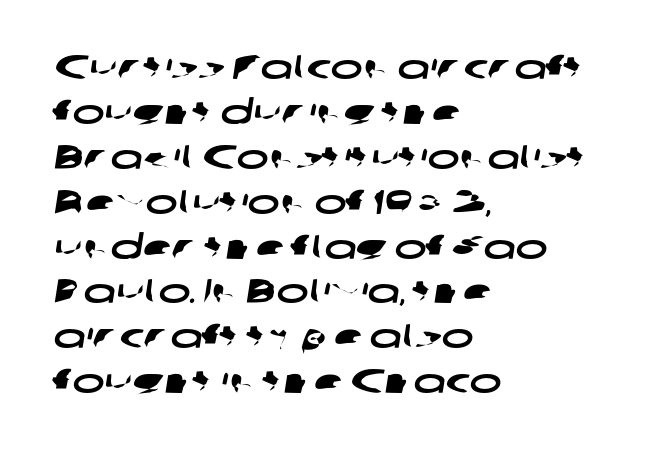
{"serif": "no", "width": "wide", "stroke_contrast": "low", "x_height": "medium", "monospaced": "no", "underline": "no", "align": "left", "line_spacing": "normal", "line_spacing_ratio": 1.32, "letter_spacing": "normal", "letter_spacing_em": 0.0, "glyph_px": 34}
